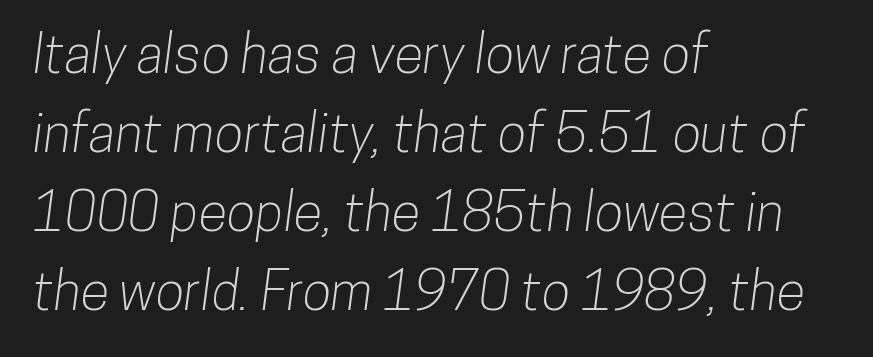
{"serif": "no", "width": "condensed", "stroke_contrast": "low", "x_height": "medium", "monospaced": "no", "underline": "no", "align": "left", "line_spacing": "normal", "line_spacing_ratio": 1.49, "letter_spacing": "normal", "letter_spacing_em": 0.0, "glyph_px": 53}
